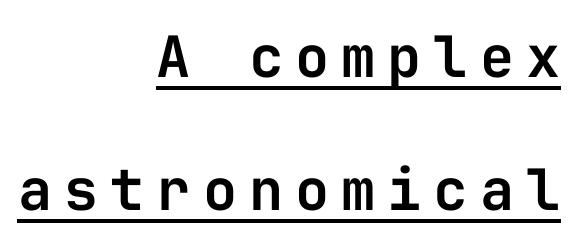
Q: Is the text italic (slanted)? A: No, it is upright.
Q: Is the typeface a serif or a sans-serif typeface? A: Sans-serif.
Q: Is the text underlined? A: Yes.
Q: How is the paragraph aligned? A: Right-aligned.
Q: Is the spacing between letters normal or unusually wide? A: Unusually wide.
Q: Is the spacing between lines tight, normal or loose? A: Loose.
Q: Width (condensed, normal, or wide)? A: Normal.
Q: Stroke contrast? A: Low.
Q: x-height? A: Medium.
Q: Monospaced? A: Yes.
